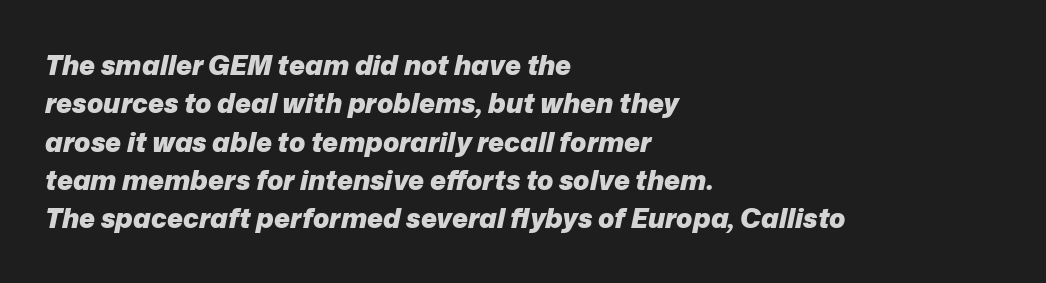
The designer left line spacing at the default. The rendering applies a slant to the glyphs. Strokes here are thick enough to call this a true bold. Is the block centered? No — it sits flush against the left margin.
